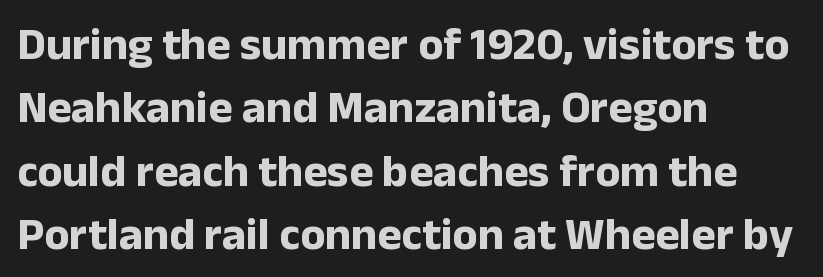
Q: Is the text bold? A: Yes.
Q: Is the text italic (slanted)? A: No, it is upright.
Q: Is the typeface a serif or a sans-serif typeface? A: Sans-serif.
Q: Is the text underlined? A: No.
Q: How is the paragraph aligned? A: Left-aligned.
Q: Is the spacing between letters normal or unusually wide? A: Normal.
Q: Is the spacing between lines tight, normal or loose? A: Normal.
Q: Width (condensed, normal, or wide)? A: Normal.
Q: Stroke contrast? A: Low.
Q: x-height? A: Medium.
Q: Monospaced? A: No.
